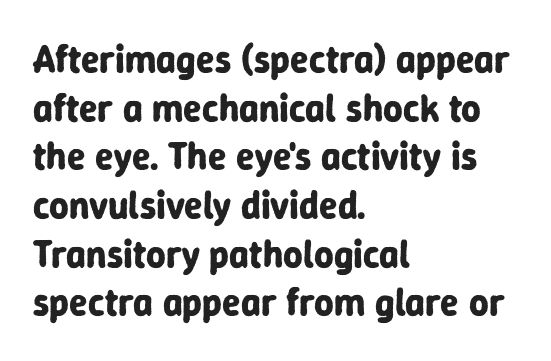
{"serif": "no", "italic": "no", "bold": "yes", "weight": "bold", "width": "normal", "stroke_contrast": "low", "x_height": "medium", "monospaced": "no", "underline": "no", "align": "left", "line_spacing": "normal", "line_spacing_ratio": 1.28, "letter_spacing": "normal", "letter_spacing_em": 0.0, "glyph_px": 38}
